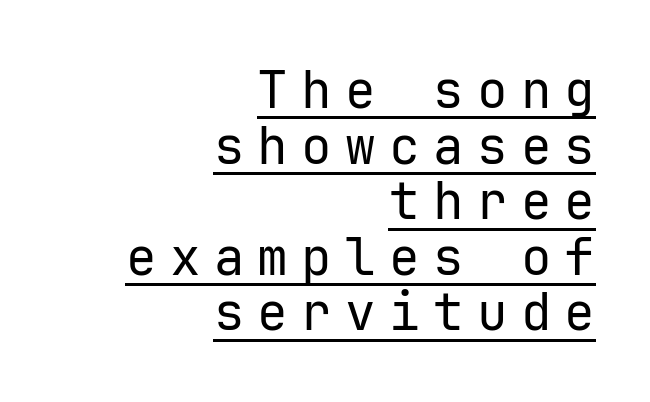
No heavy texture on the line: the type isn't bold. The face used here is a sans, in the tradition of grotesques and geometrics. You can tell it's not italic because the verticals are truly vertical. This rendering features underlined lettering. This rendering uses right alignment, leaving the left contour irregular.
